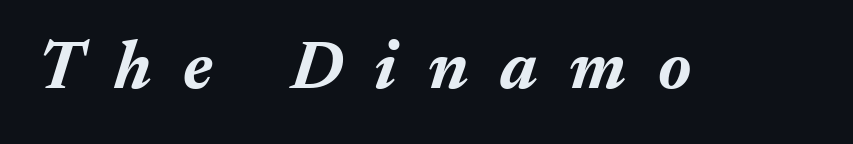
It's the slanting kind of type. These lines are rendered in a variable-pitch font. Here the glyphs are tracked loosely, breaking word shapes into spaced letters. Each row of text sits above clean, open space. Its strokes are broad and dark, the hallmark of bold type.
